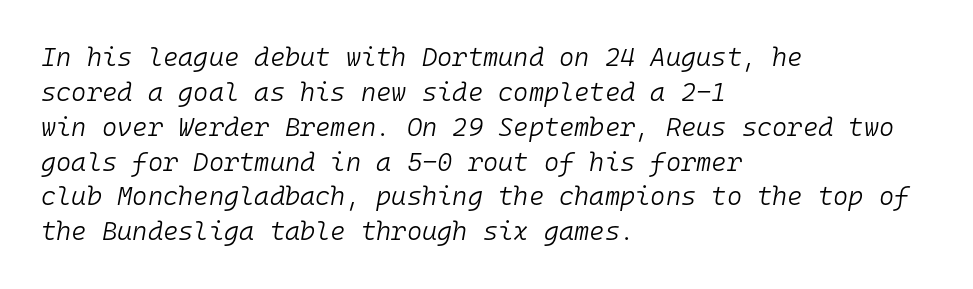
{"italic": "yes", "lean": "right", "slant_degrees": 10, "bold": "no", "underline": "no", "align": "left", "line_spacing": "normal", "line_spacing_ratio": 1.34, "letter_spacing": "normal", "letter_spacing_em": 0.0, "glyph_px": 26}
